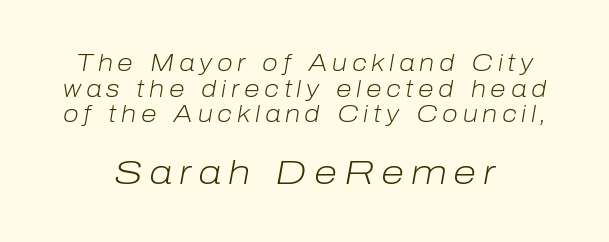
The image shows 34 px light type, italic (leaning right); set centered, tight line spacing (1.11x), unusually wide letter spacing (+0.2 em), not underlined; the second (bottom) block is 1.48x larger; low stroke contrast and a medium x-height.
